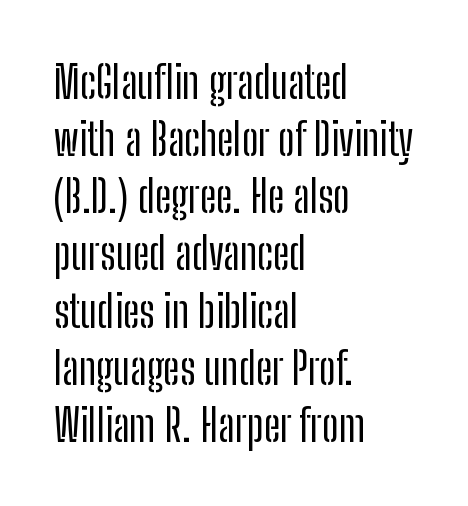
Spacing between characters is what you'd get straight out of the box. Notice how the passage keeps a crisp vertical edge on the left only. Descenders hang freely into open space. Interline gaps are of average width in this sample.
